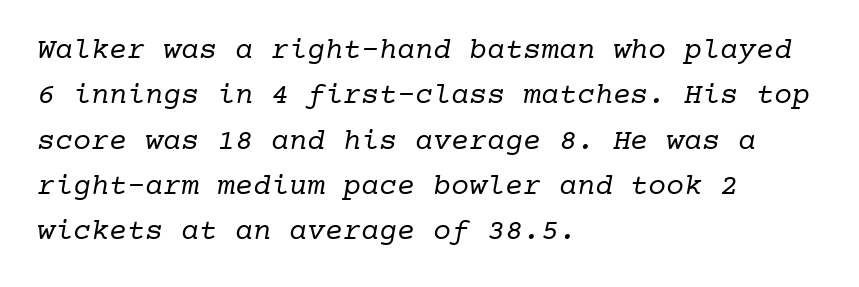
{"serif": "yes", "bold": "no", "weight": "regular", "width": "normal", "stroke_contrast": "low", "x_height": "medium", "monospaced": "yes", "underline": "no", "align": "left", "line_spacing": "normal", "line_spacing_ratio": 1.51, "letter_spacing": "normal", "letter_spacing_em": 0.0, "glyph_px": 30}
